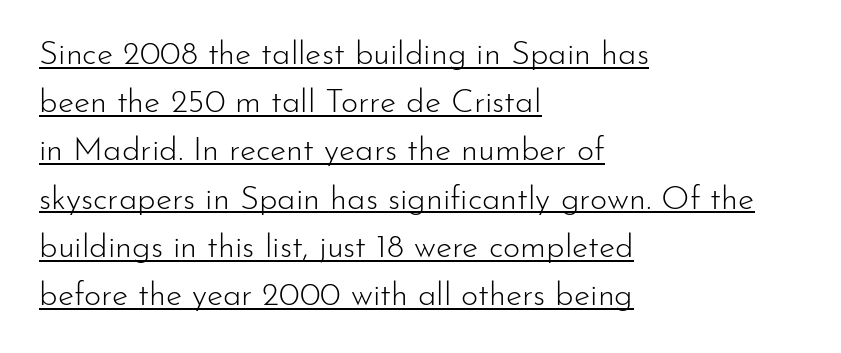
{"serif": "no", "italic": "no", "bold": "no", "weight": "light", "width": "normal", "stroke_contrast": "low", "x_height": "small", "monospaced": "no", "underline": "yes", "align": "left", "line_spacing": "normal", "line_spacing_ratio": 1.46, "letter_spacing": "normal", "letter_spacing_em": 0.0, "glyph_px": 33}
